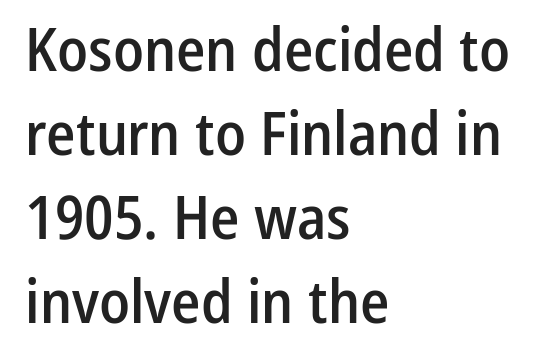
What kind of face is this? One without serifs — a sans. Bare-footed words on every line. Vertically, the passage feels balanced, rows spaced as you'd expect. Posture: upright roman.
